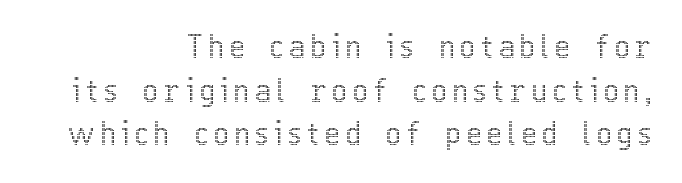
{"italic": "no", "width": "condensed", "x_height": "medium", "monospaced": "no", "underline": "no", "align": "right", "line_spacing": "normal", "line_spacing_ratio": 1.41, "letter_spacing": "wide", "letter_spacing_em": 0.2, "glyph_px": 31}
